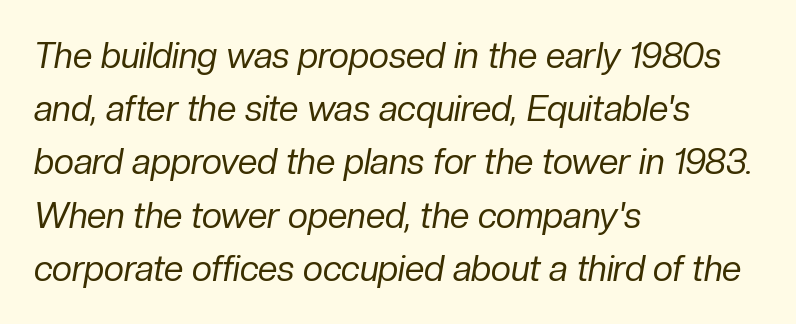
{"italic": "yes", "lean": "right", "slant_degrees": 10, "bold": "no", "weight": "regular", "width": "normal", "stroke_contrast": "low", "x_height": "medium", "monospaced": "no", "underline": "no", "align": "left", "line_spacing": "normal", "line_spacing_ratio": 1.52, "letter_spacing": "normal", "letter_spacing_em": 0.0, "glyph_px": 35}
